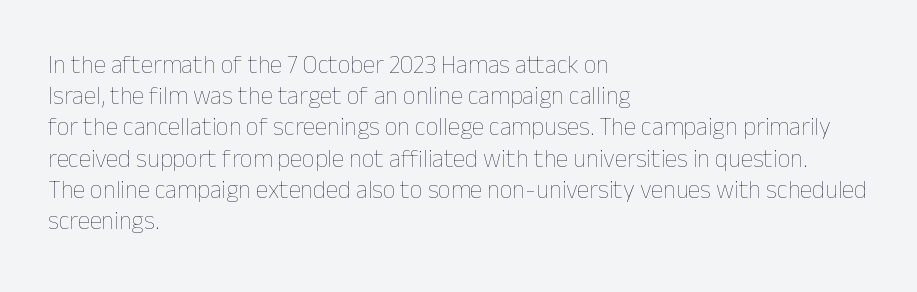
Q: Is the text bold? A: No.
Q: Is the text italic (slanted)? A: No, it is upright.
Q: Is the text underlined? A: No.
Q: How is the paragraph aligned? A: Left-aligned.
Q: Is the spacing between letters normal or unusually wide? A: Normal.
Q: Is the spacing between lines tight, normal or loose? A: Normal.
